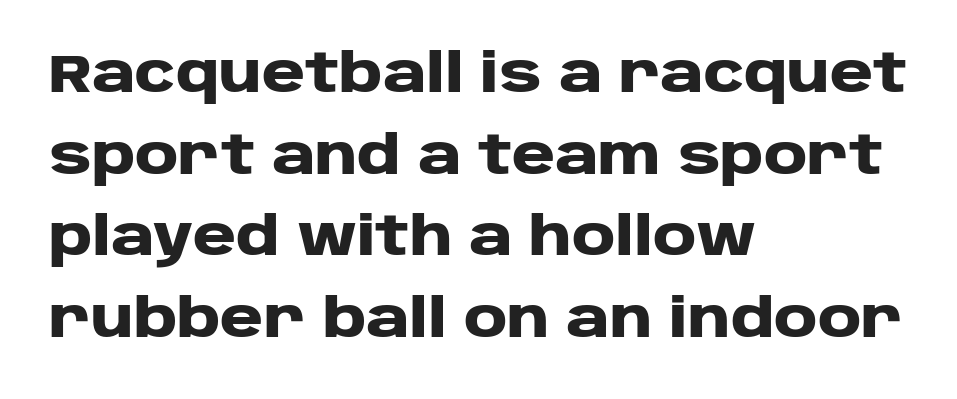
There is no visible air inserted between adjacent glyphs. Looks like regular typesetting: each glyph gets only the width it needs. This is roman type, the default non-slanted kind. Serif or sans? Sans — the stroke terminals are bare. Set as a true bold cut, around the 700 mark.
